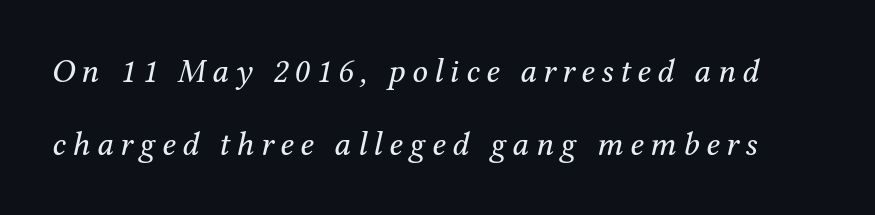
The image shows 34 px regular-weight serif type, italic (leaning right); set loose line spacing (2.14x), not underlined; medium stroke contrast and a medium x-height.
